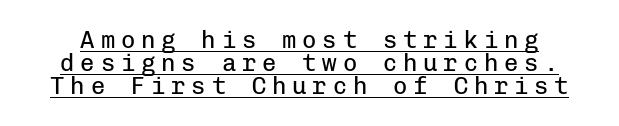
The image shows 24 px text type, upright; set tight line spacing (0.96x), unusually wide letter spacing (+0.24 em), underlined.
